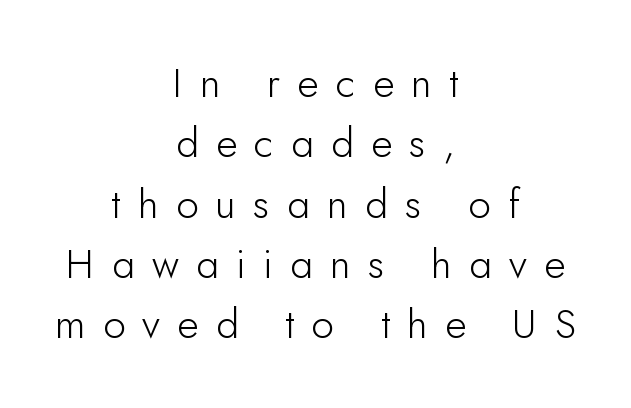
Letters have the restrained weight of plain body copy at most. Unlike italic type, these characters show no tilt at all. Underlining? Definitely not there. Is there much room between lines? A standard amount, neither cramped nor airy. The letters are spread apart with noticeably loose tracking.
